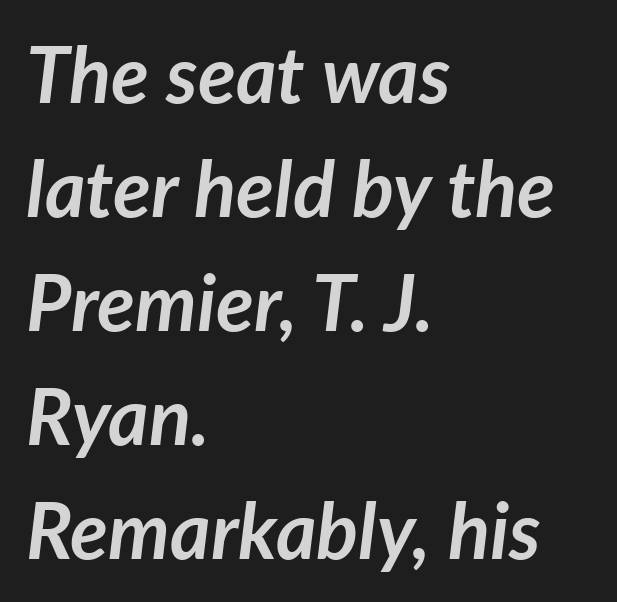
The image shows 78 px semibold type, italic (leaning right); set left-aligned, normal line spacing (1.46x), normal letter spacing, not underlined; low stroke contrast and a medium x-height.
